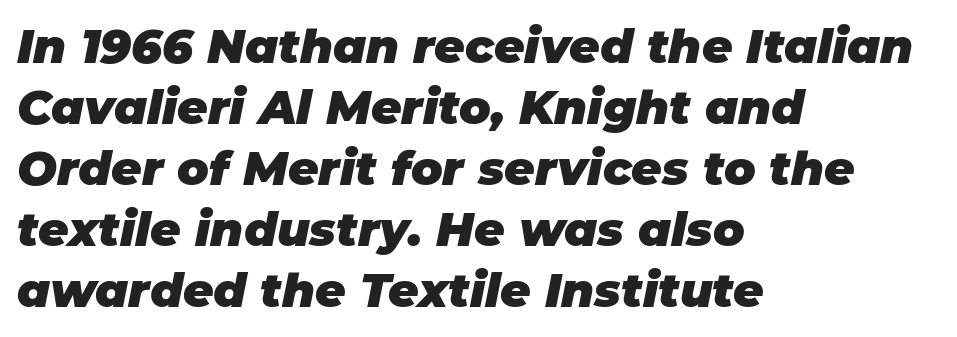
Q: Is the text bold? A: Yes.
Q: Is the text italic (slanted)? A: Yes, it leans right by about 11 degrees.
Q: Is the text underlined? A: No.
Q: How is the paragraph aligned? A: Left-aligned.
Q: Is the spacing between letters normal or unusually wide? A: Normal.
Q: Is the spacing between lines tight, normal or loose? A: Normal.
Q: Width (condensed, normal, or wide)? A: Normal.
Q: Stroke contrast? A: Low.
Q: x-height? A: Large.
Q: Monospaced? A: No.
